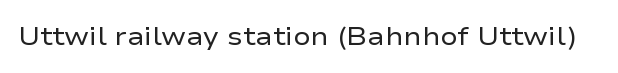
{"italic": "no", "bold": "no", "underline": "no", "letter_spacing": "normal", "letter_spacing_em": 0.0, "glyph_px": 26}
